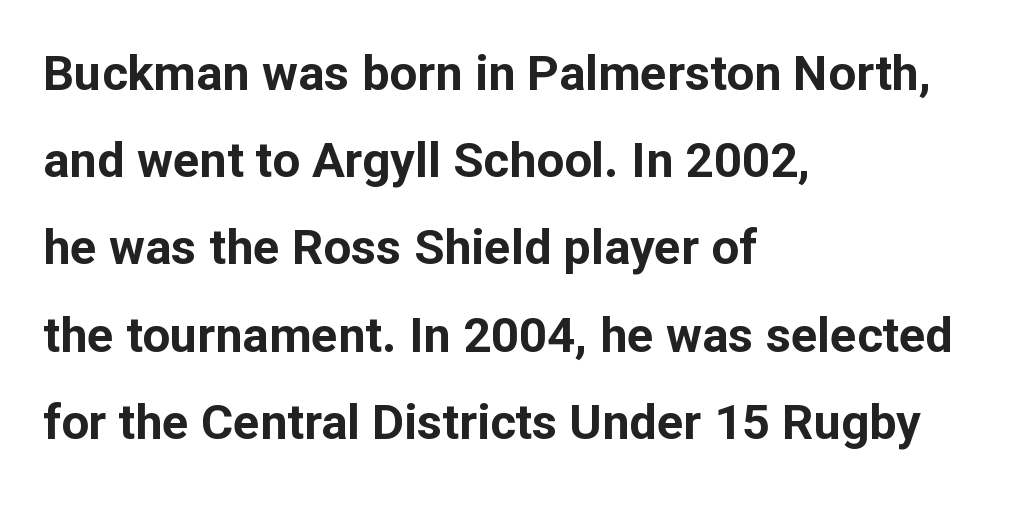
Does the weight exceed regular? Yes, all the way to bold. The horizontal fit of the characters is conventional and even. Unmarked baselines from the first word to the last. All the whitespace from short lines collects on the right. Proportional: the letters do not fall into vertical columns.
